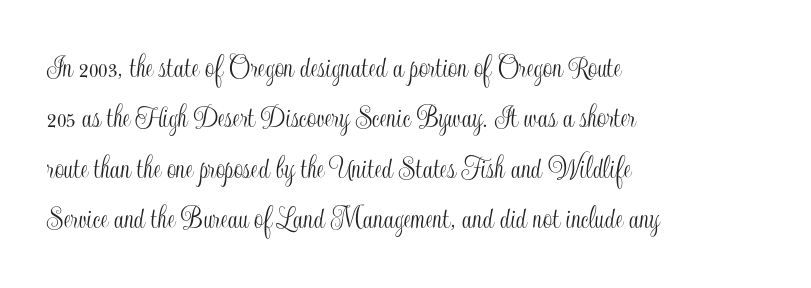
No word sits above an underline. These lines sit exactly where default settings would place them. You could not count columns in this text — the font is proportionally spaced. If you drew a ruler down the left edge, every line would touch it. Students, note that the glyphs here touch the page at normal intervals.
